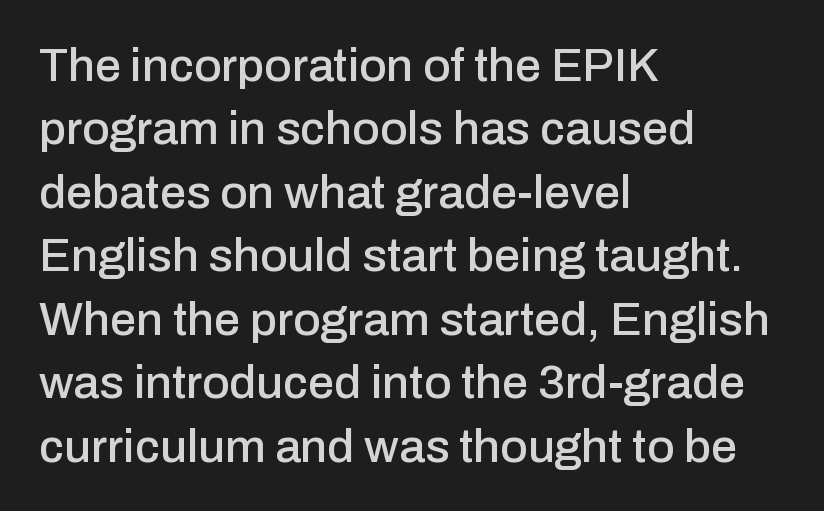
The image shows 47 px sans-serif type, upright; set left-aligned, normal line spacing (1.35x), normal letter spacing, not underlined; low stroke contrast and a medium x-height.
